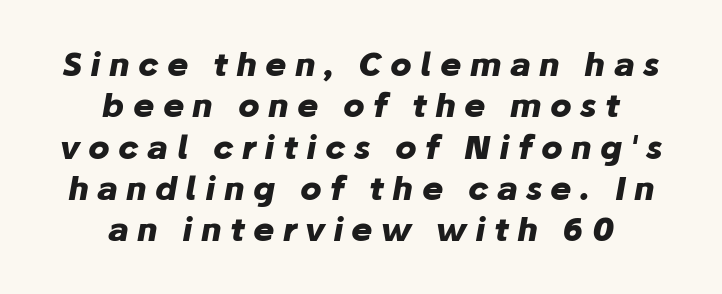
The image shows 32 px heavy type, italic (leaning right); set centered, normal line spacing (1.29x), unusually wide letter spacing (+0.26 em), not underlined; low stroke contrast and a medium x-height.
